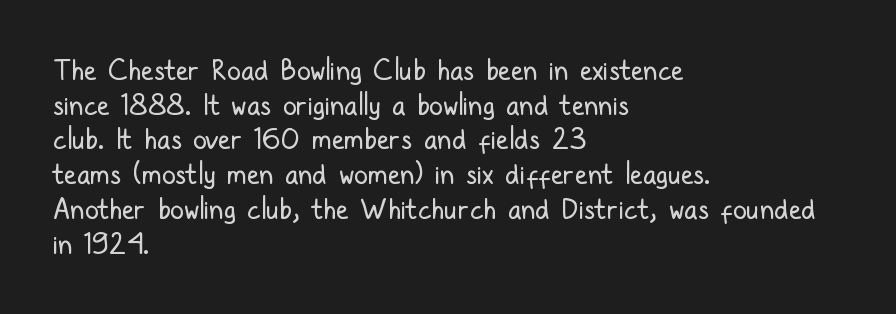
Anything drawn beneath the words? Only blank space. Note the varied advance widths — an 'i' is clearly narrower than an 'm'. Counters stay open thanks to moderate or lighter strokes. The type family on display is of the sans-serif kind.
